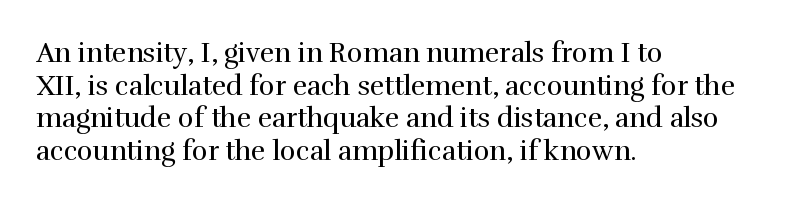
Q: Is the text bold? A: No.
Q: Is the text italic (slanted)? A: No, it is upright.
Q: Is the text underlined? A: No.
Q: How is the paragraph aligned? A: Left-aligned.
Q: Is the spacing between letters normal or unusually wide? A: Normal.
